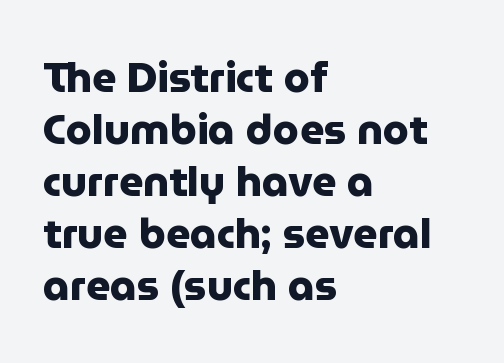
Q: Is the text bold? A: Yes.
Q: Is the text italic (slanted)? A: No, it is upright.
Q: Is the typeface a serif or a sans-serif typeface? A: Sans-serif.
Q: Is the text underlined? A: No.
Q: How is the paragraph aligned? A: Left-aligned.
Q: Is the spacing between letters normal or unusually wide? A: Normal.
Q: Width (condensed, normal, or wide)? A: Normal.
Q: Stroke contrast? A: Low.
Q: x-height? A: Medium.
Q: Monospaced? A: No.
